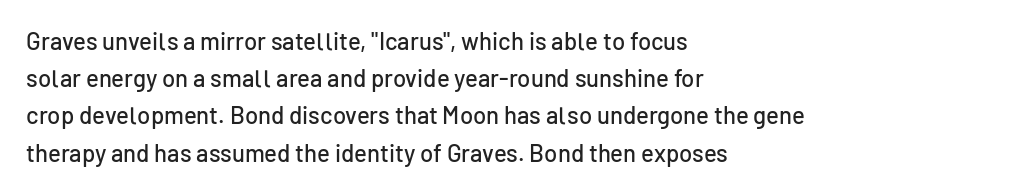
Interline gaps are of average width in this sample. The letters stand upright; this is a roman face. The face used here is rendered with its standard letterfit. Leftover space on each line is placed entirely after the last word. Beneath every word, the page is bare.
